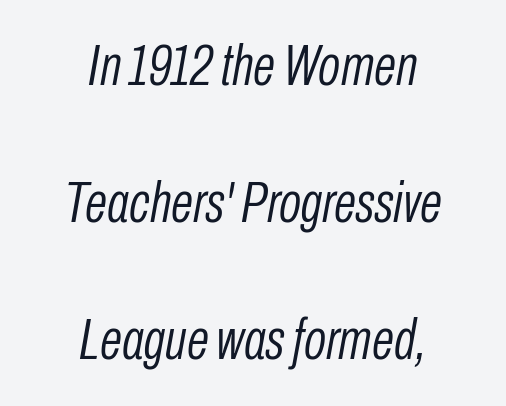
In terms of leading, this rendering errs on the spacious side. When letters slant like this, we call the style italic. Is the letter spacing exaggerated? No — it looks like the ordinary default. Character widths vary here, with narrow letters taking less room than wide ones. The strokes carry an ordinary text weight at most.
